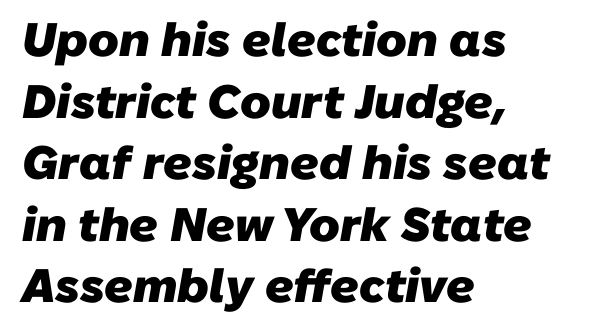
Q: Is the text bold? A: Yes.
Q: Is the typeface a serif or a sans-serif typeface? A: Sans-serif.
Q: Is the text underlined? A: No.
Q: How is the paragraph aligned? A: Left-aligned.
Q: Is the spacing between letters normal or unusually wide? A: Normal.
Q: Is the spacing between lines tight, normal or loose? A: Normal.
Q: Width (condensed, normal, or wide)? A: Normal.
Q: Stroke contrast? A: Low.
Q: x-height? A: Medium.
Q: Monospaced? A: No.
